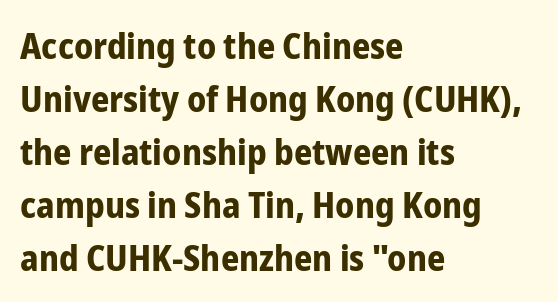
{"serif": "no", "italic": "no", "bold": "yes", "weight": "bold", "width": "condensed", "stroke_contrast": "low", "x_height": "medium", "monospaced": "no", "underline": "no", "align": "left", "line_spacing": "normal", "line_spacing_ratio": 1.47, "letter_spacing": "normal", "letter_spacing_em": 0.0, "glyph_px": 36}
